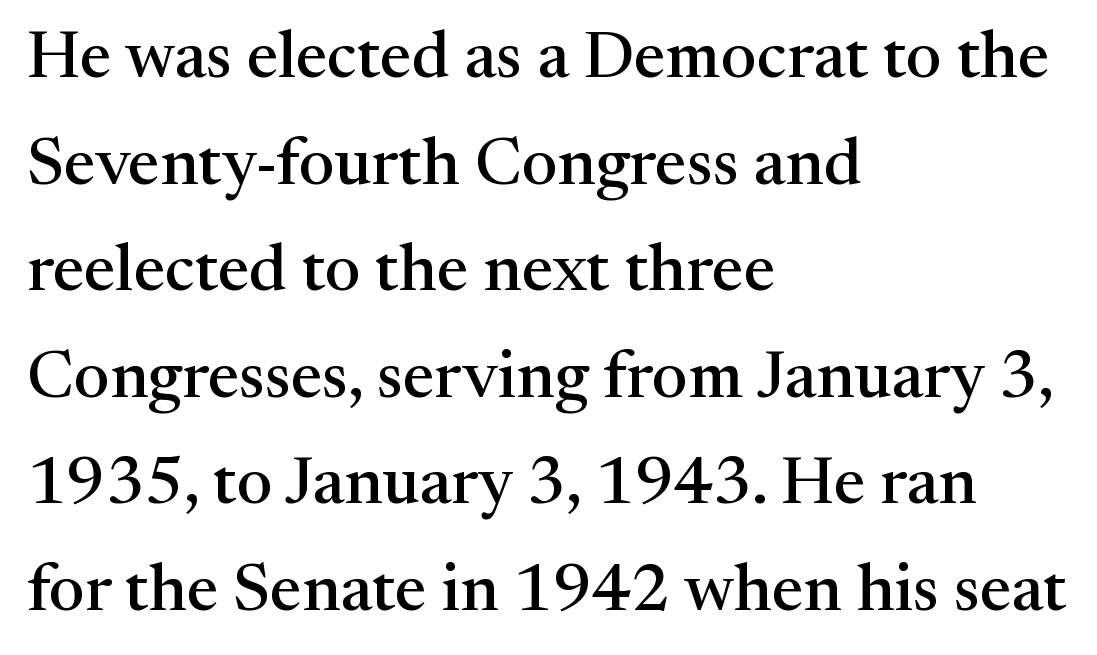
Q: Is the text italic (slanted)? A: No, it is upright.
Q: Is the typeface a serif or a sans-serif typeface? A: Serif.
Q: Is the text underlined? A: No.
Q: How is the paragraph aligned? A: Left-aligned.
Q: Is the spacing between letters normal or unusually wide? A: Normal.
Q: Is the spacing between lines tight, normal or loose? A: Normal.
Q: Width (condensed, normal, or wide)? A: Normal.
Q: Stroke contrast? A: Medium.
Q: x-height? A: Medium.
Q: Monospaced? A: No.
